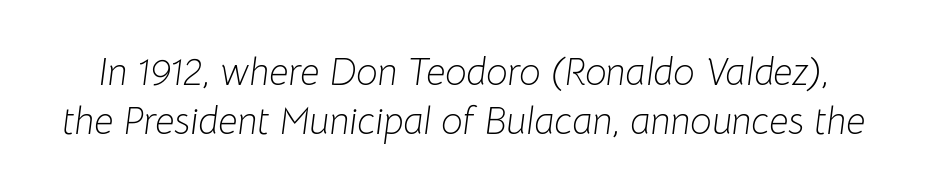
The image shows 38 px light type, italic (leaning right); set normal line spacing (1.29x), normal letter spacing, not underlined; low stroke contrast and a medium x-height.
